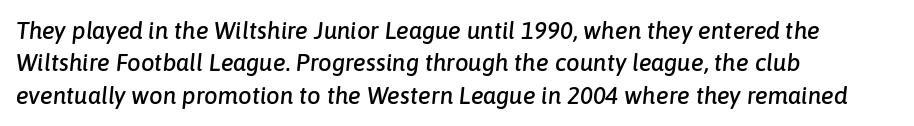
{"italic": "yes", "lean": "right", "slant_degrees": 6, "underline": "no", "align": "left", "line_spacing": "normal", "line_spacing_ratio": 1.35, "letter_spacing": "normal", "letter_spacing_em": 0.0, "glyph_px": 24}
